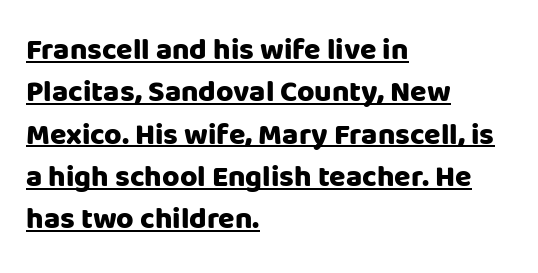
The image shows 30 px heavy sans-serif type, upright; set left-aligned, normal line spacing (1.41x), normal letter spacing, underlined; low stroke contrast and a large x-height.
